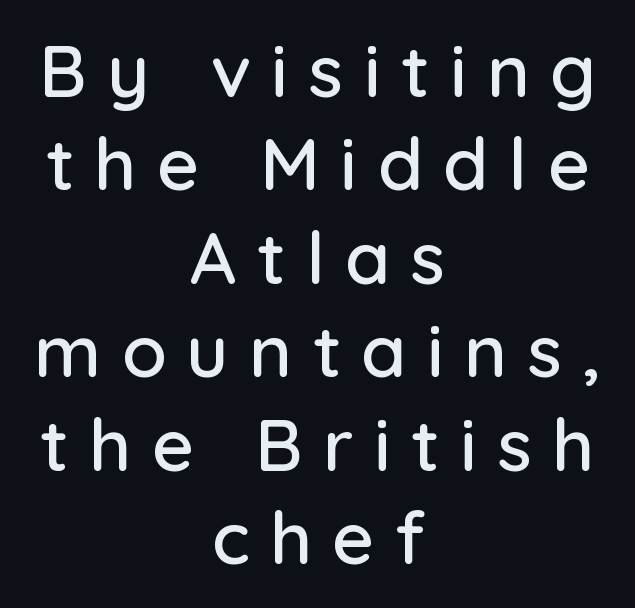
{"serif": "no", "italic": "no", "width": "normal", "stroke_contrast": "low", "x_height": "medium", "monospaced": "no", "underline": "no", "align": "center", "line_spacing": "normal", "line_spacing_ratio": 1.28, "letter_spacing": "wide", "letter_spacing_em": 0.28, "glyph_px": 73}
